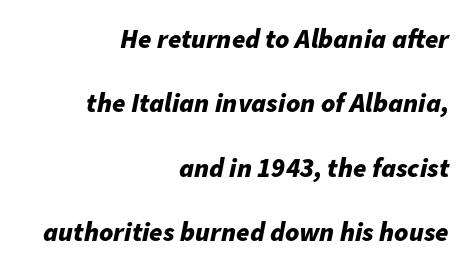
The image shows 27 px bold type, italic (leaning right); set right-aligned, loose line spacing (2.38x), normal letter spacing, not underlined.
